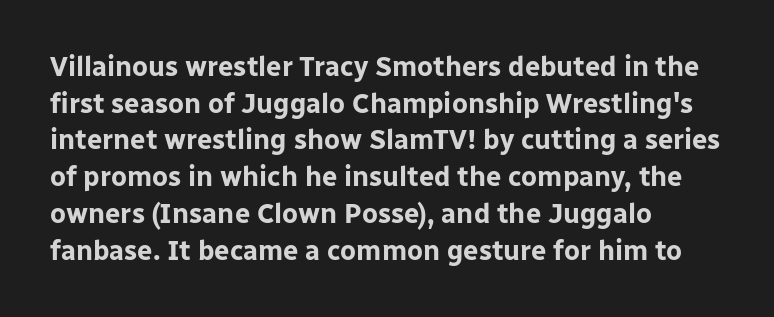
Q: Is the text bold? A: Yes.
Q: Is the text italic (slanted)? A: No, it is upright.
Q: Is the text underlined? A: No.
Q: How is the paragraph aligned? A: Left-aligned.
Q: Is the spacing between letters normal or unusually wide? A: Normal.
Q: Is the spacing between lines tight, normal or loose? A: Normal.
